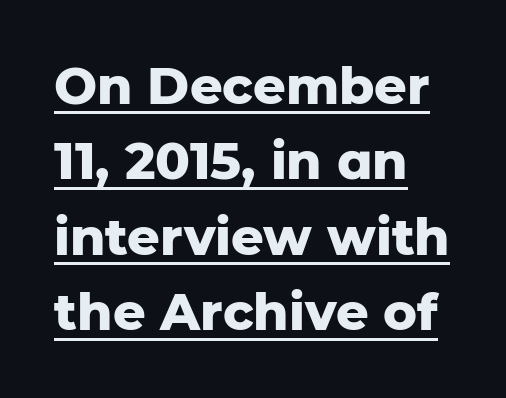
Q: Is the text bold? A: Yes.
Q: Is the text italic (slanted)? A: No, it is upright.
Q: Is the typeface a serif or a sans-serif typeface? A: Sans-serif.
Q: Is the text underlined? A: Yes.
Q: How is the paragraph aligned? A: Left-aligned.
Q: Is the spacing between letters normal or unusually wide? A: Normal.
Q: Is the spacing between lines tight, normal or loose? A: Normal.
Q: Width (condensed, normal, or wide)? A: Normal.
Q: Stroke contrast? A: Low.
Q: x-height? A: Medium.
Q: Monospaced? A: No.
